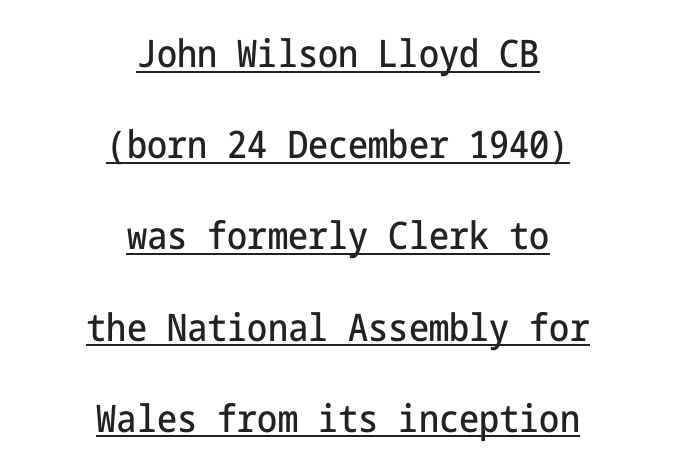
{"serif": "no", "italic": "no", "width": "condensed", "stroke_contrast": "low", "x_height": "medium", "underline": "yes", "align": "center", "line_spacing": "loose", "line_spacing_ratio": 2.4, "letter_spacing": "normal", "letter_spacing_em": 0.0, "glyph_px": 38}
